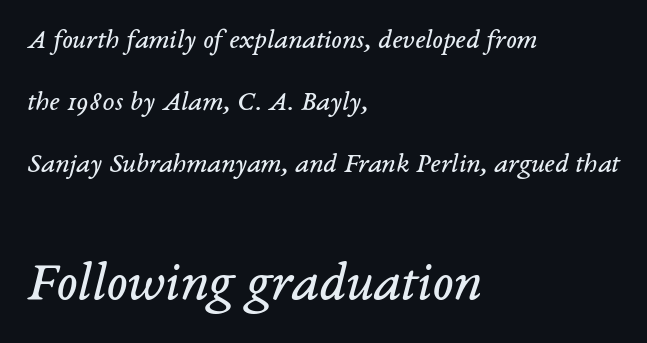
Q: Is the text bold? A: No.
Q: Is the text italic (slanted)? A: Yes, it leans right by about 14 degrees.
Q: Is the typeface a serif or a sans-serif typeface? A: Serif.
Q: Is the text underlined? A: No.
Q: How is the paragraph aligned? A: Left-aligned.
Q: Is the spacing between letters normal or unusually wide? A: Normal.
Q: Is the spacing between lines tight, normal or loose? A: Loose.
Q: Which block of text is set in a larger size, the first (top) or the second (bottom)? A: The second (bottom) one.
Q: Width (condensed, normal, or wide)? A: Normal.
Q: Stroke contrast? A: Low.
Q: x-height? A: Medium.
Q: Monospaced? A: No.
